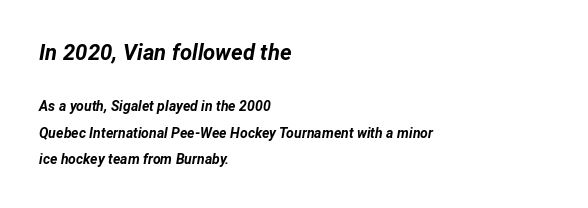
Q: Is the text bold? A: Yes.
Q: Is the text italic (slanted)? A: Yes, it leans right by about 12 degrees.
Q: Is the text underlined? A: No.
Q: How is the paragraph aligned? A: Left-aligned.
Q: Is the spacing between letters normal or unusually wide? A: Normal.
Q: Which block of text is set in a larger size, the first (top) or the second (bottom)? A: The first (top) one.
